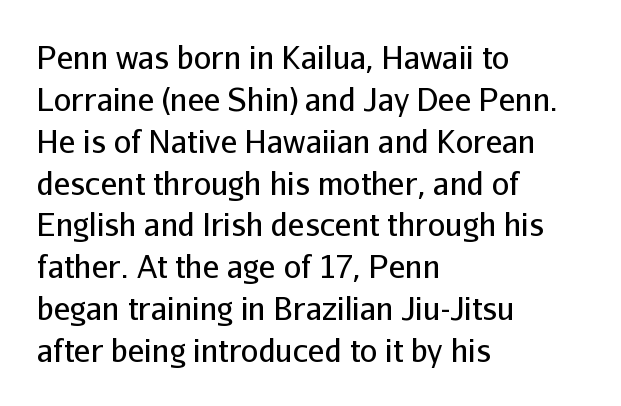
The horizontal fit of the characters is conventional and even. Nobody drew a line under any word here. Honestly, the row spacing looks completely unremarkable. A light-to-regular cut is what we see here. One-word summary of the alignment: left.
